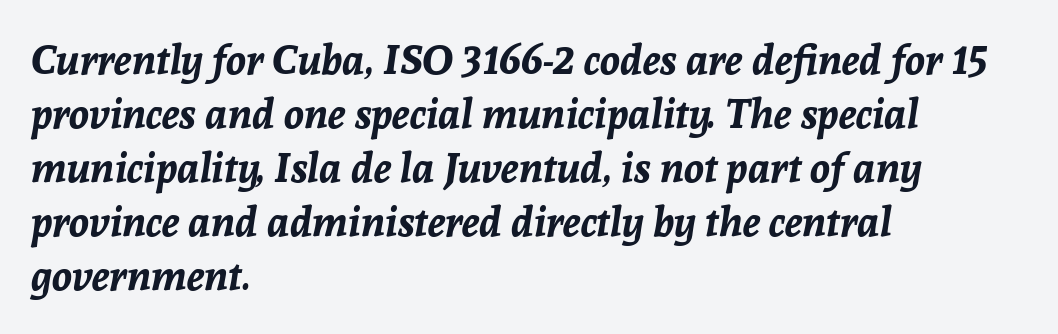
The image shows 41 px bold type, italic (leaning right); set left-aligned, normal line spacing (1.32x), normal letter spacing, not underlined; low stroke contrast and a medium x-height.
